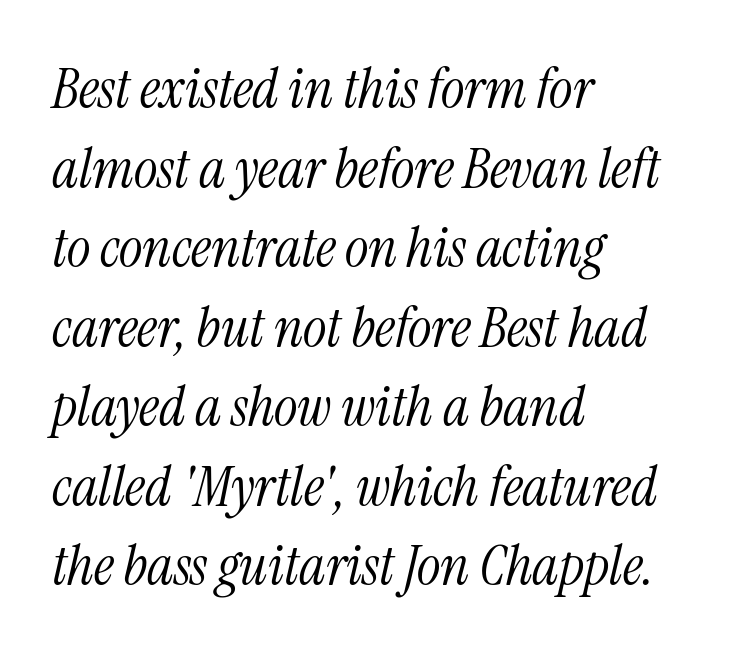
The letters advance in unequal steps, a hallmark of proportional type. Leading matches the norm, producing a regular column. Descender tails drop into unmarked territory. A typesetter would call this zero additional tracking. This reads as an unemphasized weight, regular at the heaviest.
